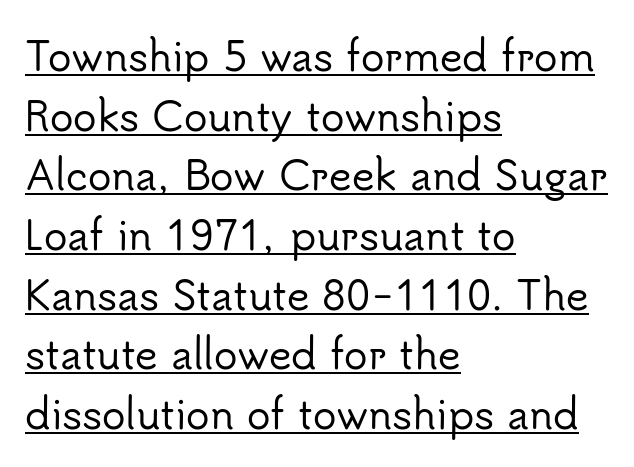
{"serif": "no", "italic": "no", "width": "normal", "stroke_contrast": "low", "x_height": "small", "monospaced": "no", "underline": "yes", "align": "left", "line_spacing": "normal", "line_spacing_ratio": 1.53, "letter_spacing": "normal", "letter_spacing_em": 0.0, "glyph_px": 39}
